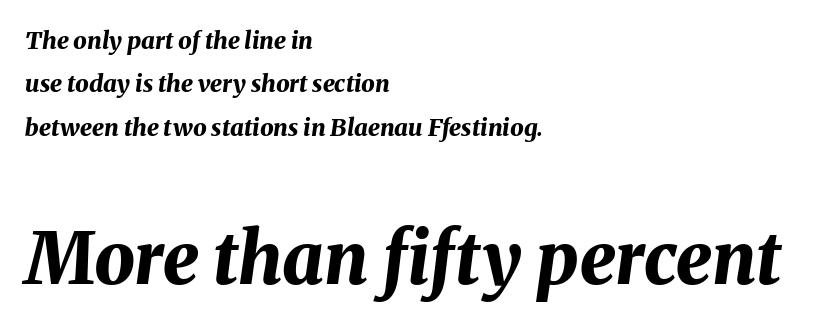
{"italic": "yes", "lean": "right", "slant_degrees": 8, "bold": "yes", "weight": "bold", "width": "normal", "stroke_contrast": "medium", "x_height": "medium", "monospaced": "no", "underline": "no", "align": "left", "line_spacing_ratio": 1.81, "letter_spacing": "normal", "letter_spacing_em": 0.0, "larger_block": "second", "size_ratio": 3.0, "glyph_px": 72}
